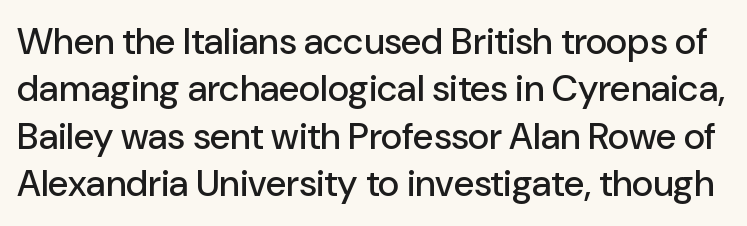
Q: Is the text italic (slanted)? A: No, it is upright.
Q: Is the typeface a serif or a sans-serif typeface? A: Sans-serif.
Q: Is the text underlined? A: No.
Q: Is the spacing between letters normal or unusually wide? A: Normal.
Q: Is the spacing between lines tight, normal or loose? A: Normal.
Q: Width (condensed, normal, or wide)? A: Normal.
Q: Stroke contrast? A: Low.
Q: x-height? A: Medium.
Q: Monospaced? A: No.
